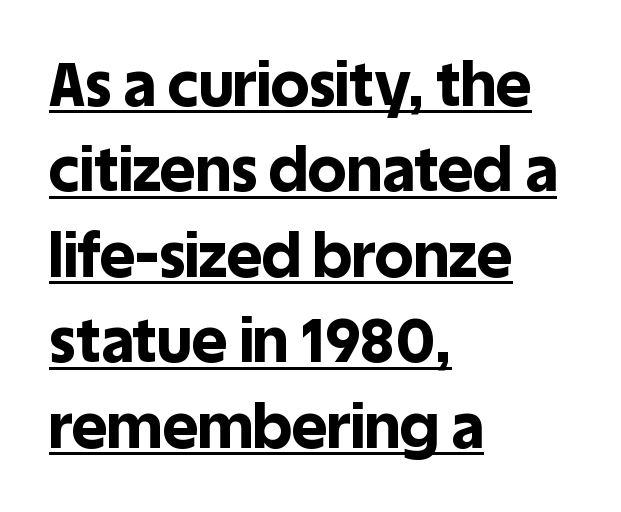
{"serif": "no", "italic": "no", "bold": "yes", "weight": "bold", "width": "normal", "x_height": "large", "monospaced": "no", "underline": "yes", "align": "left", "line_spacing": "normal", "line_spacing_ratio": 1.4, "letter_spacing": "normal", "letter_spacing_em": 0.0, "glyph_px": 61}
